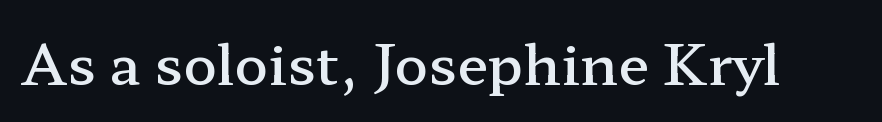
Q: Is the text bold? A: Semi-bold.
Q: Is the text italic (slanted)? A: No, it is upright.
Q: Is the typeface a serif or a sans-serif typeface? A: Serif.
Q: Is the text underlined? A: No.
Q: Is the spacing between letters normal or unusually wide? A: Normal.
Q: Width (condensed, normal, or wide)? A: Wide.
Q: Stroke contrast? A: Low.
Q: x-height? A: Medium.
Q: Monospaced? A: No.
